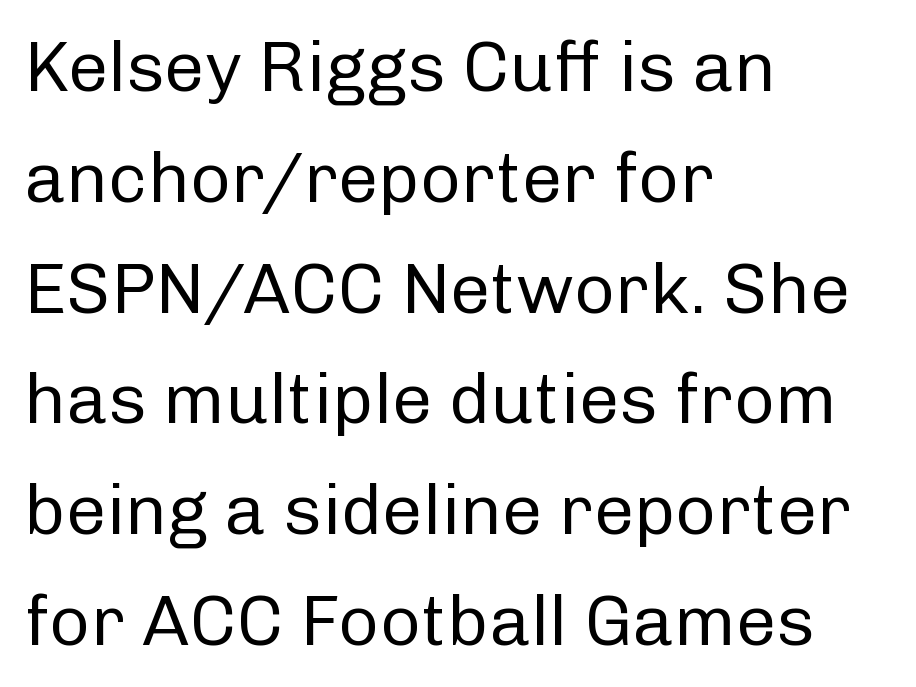
The image shows 71 px regular-weight sans-serif type, upright; set left-aligned, normal line spacing (1.56x), normal letter spacing, not underlined; low stroke contrast and a medium x-height.
